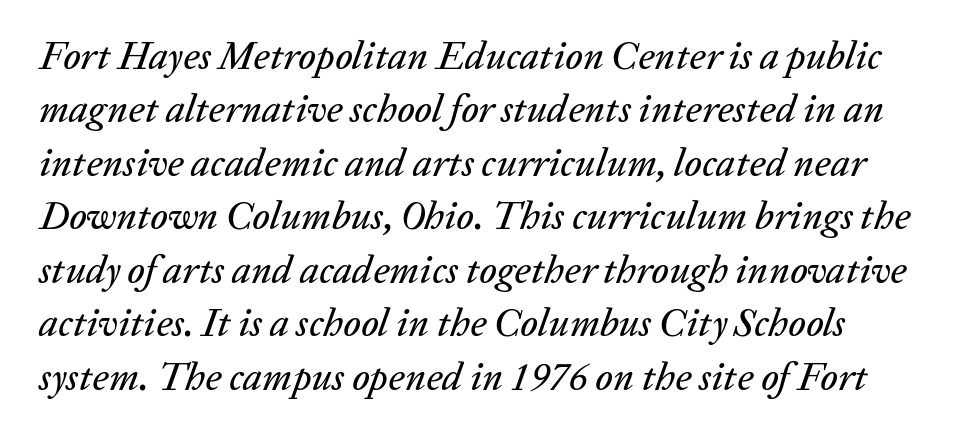
{"italic": "yes", "lean": "right", "slant_degrees": 20, "width": "normal", "stroke_contrast": "low", "x_height": "medium", "monospaced": "no", "underline": "no", "line_spacing": "normal", "line_spacing_ratio": 1.37, "letter_spacing": "normal", "letter_spacing_em": 0.0, "glyph_px": 39}
